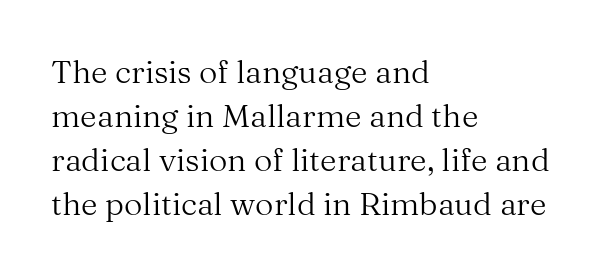
Notice how the stems are strictly vertical — no italics here. Standard letterfit; no display-style spreading of the glyphs. Check under the words: just untouched page. These lines are rendered in a variable-pitch font. Are there feet on the stems? There are — it's a serif. Casual observation: everything's shoved over to the left.
